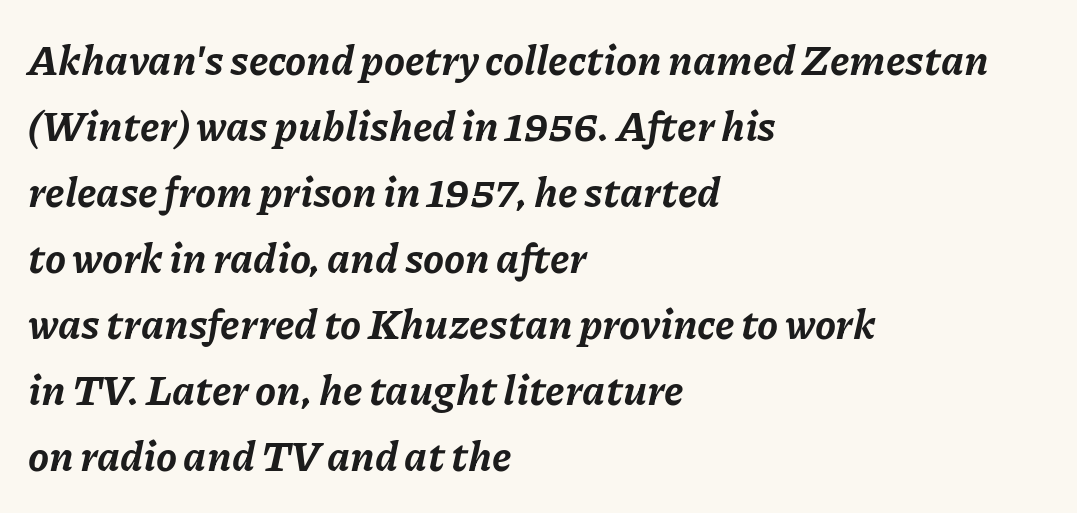
Q: Is the text bold? A: Yes.
Q: Is the text italic (slanted)? A: Yes, it leans right by about 11 degrees.
Q: Is the text underlined? A: No.
Q: How is the paragraph aligned? A: Left-aligned.
Q: Is the spacing between letters normal or unusually wide? A: Normal.
Q: Is the spacing between lines tight, normal or loose? A: Normal.
Q: Width (condensed, normal, or wide)? A: Normal.
Q: Stroke contrast? A: Low.
Q: x-height? A: Medium.
Q: Monospaced? A: No.
